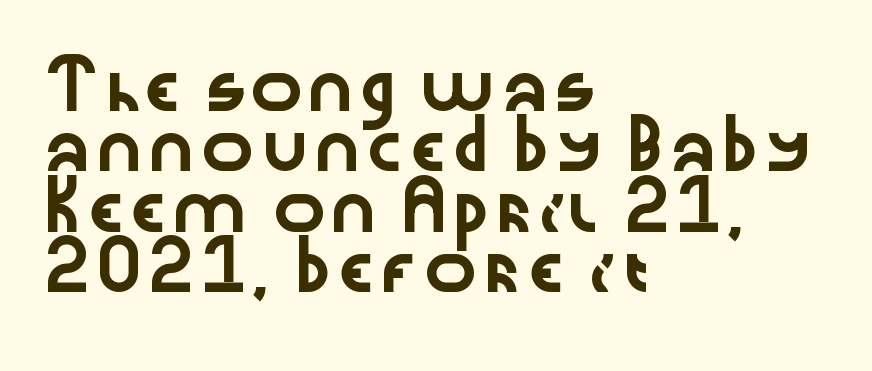
Q: Is the text italic (slanted)? A: No, it is upright.
Q: Is the typeface a serif or a sans-serif typeface? A: Sans-serif.
Q: Is the text underlined? A: No.
Q: How is the paragraph aligned? A: Left-aligned.
Q: Is the spacing between letters normal or unusually wide? A: Normal.
Q: Is the spacing between lines tight, normal or loose? A: Normal.
Q: Width (condensed, normal, or wide)? A: Wide.
Q: Stroke contrast? A: Low.
Q: x-height? A: Medium.
Q: Monospaced? A: No.
